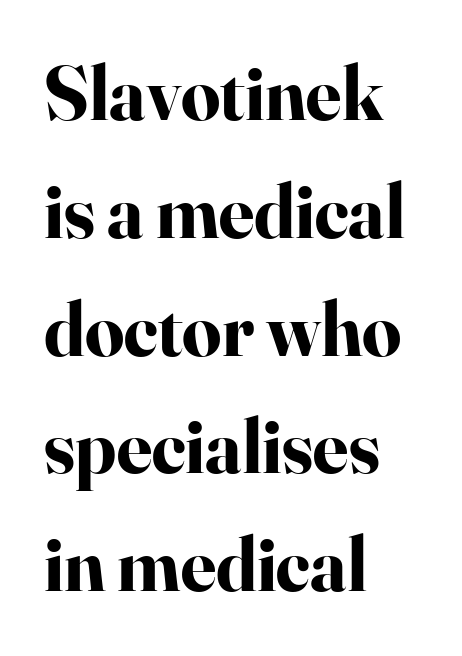
{"serif": "yes", "italic": "no", "bold": "yes", "weight": "bold", "width": "normal", "stroke_contrast": "high", "x_height": "small", "monospaced": "no", "underline": "no", "align": "left", "line_spacing": "normal", "line_spacing_ratio": 1.53, "letter_spacing": "normal", "letter_spacing_em": 0.0, "glyph_px": 77}
